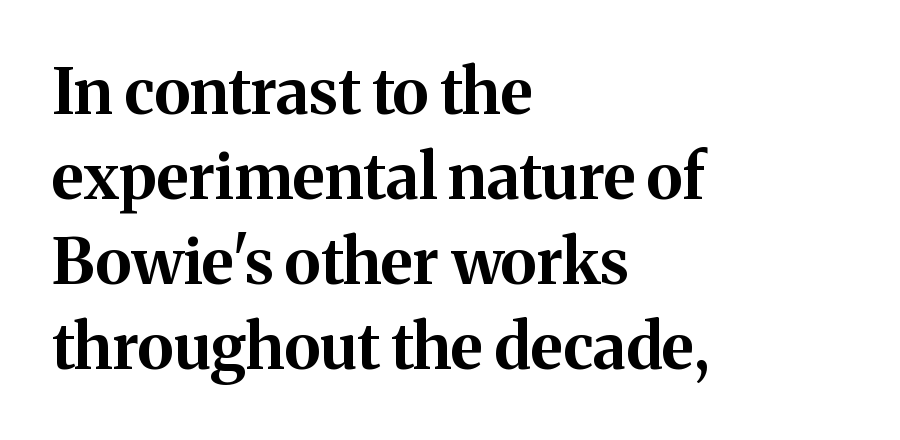
Examine the stroke ends and you'll spot serifs. Emphasis by weight is at full strength: bold. Caption: multi-line text, flush left, ragged right. Evenly set lines give the paragraph a standard silhouette. Plain, unruled lines of type.
